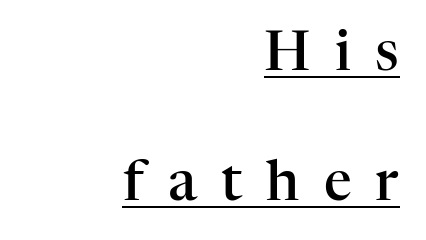
The image shows 55 px semibold serif type, upright; set right-aligned, loose line spacing (2.36x), unusually wide letter spacing (+0.44 em), underlined; high stroke contrast and a medium x-height.
